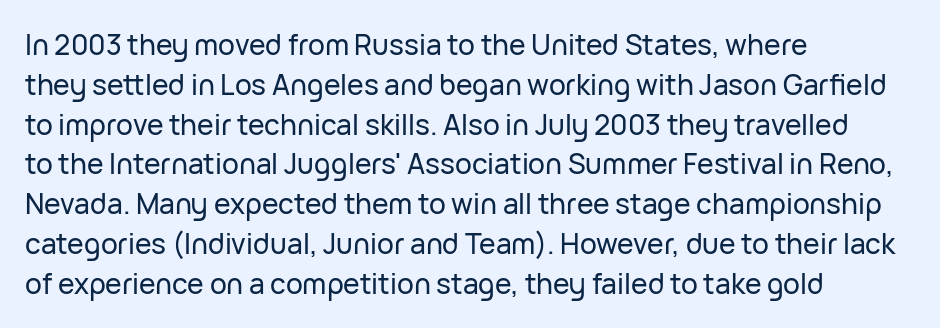
The image shows 28 px sans-serif type, upright; set left-aligned, normal line spacing (1.42x), normal letter spacing, not underlined; low stroke contrast and a medium x-height.
